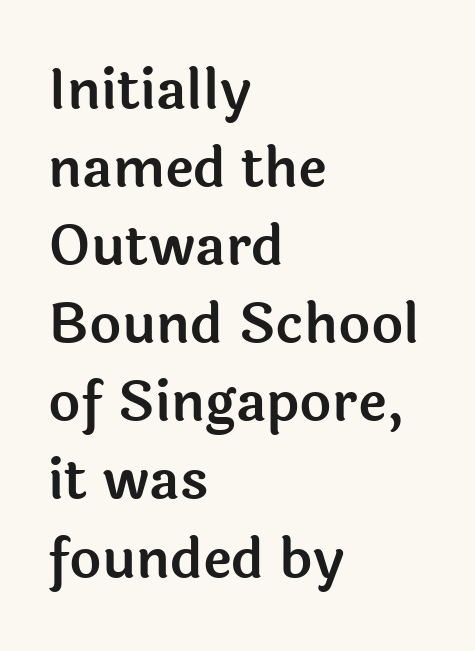
Q: Is the text italic (slanted)? A: No, it is upright.
Q: Is the typeface a serif or a sans-serif typeface? A: Sans-serif.
Q: Is the text underlined? A: No.
Q: How is the paragraph aligned? A: Left-aligned.
Q: Is the spacing between letters normal or unusually wide? A: Normal.
Q: Is the spacing between lines tight, normal or loose? A: Normal.
Q: Width (condensed, normal, or wide)? A: Normal.
Q: x-height? A: Medium.
Q: Monospaced? A: No.
